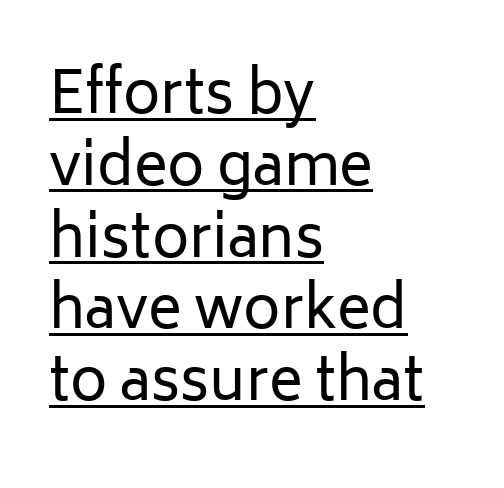
{"serif": "no", "italic": "no", "bold": "no", "weight": "regular", "width": "normal", "stroke_contrast": "low", "x_height": "medium", "monospaced": "no", "underline": "yes", "align": "left", "line_spacing": "normal", "line_spacing_ratio": 1.26, "letter_spacing": "normal", "letter_spacing_em": 0.0, "glyph_px": 57}
